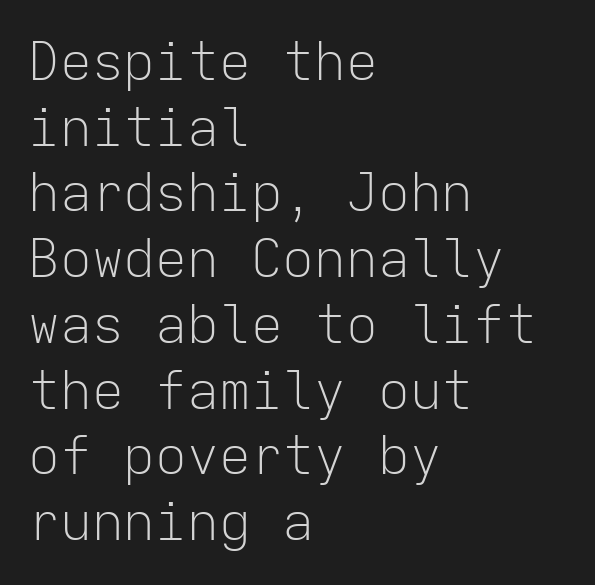
Q: Is the text bold? A: No.
Q: Is the text italic (slanted)? A: No, it is upright.
Q: Is the typeface a serif or a sans-serif typeface? A: Sans-serif.
Q: Is the text underlined? A: No.
Q: How is the paragraph aligned? A: Left-aligned.
Q: Is the spacing between letters normal or unusually wide? A: Normal.
Q: Width (condensed, normal, or wide)? A: Normal.
Q: Stroke contrast? A: Low.
Q: x-height? A: Medium.
Q: Monospaced? A: Yes.
